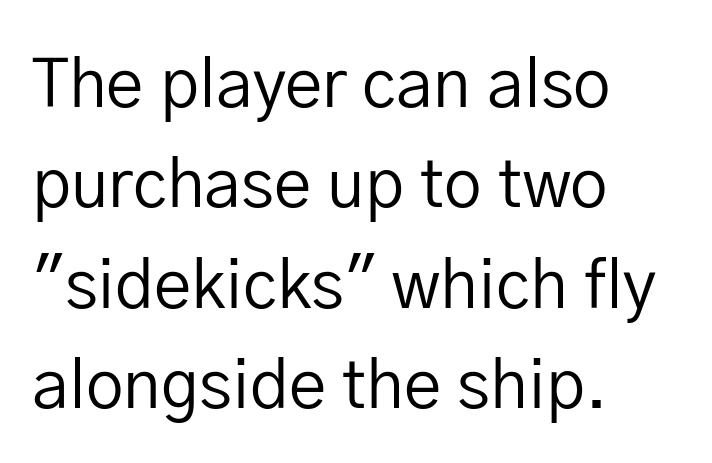
{"serif": "no", "italic": "no", "bold": "no", "weight": "regular", "width": "normal", "stroke_contrast": "low", "x_height": "medium", "monospaced": "no", "underline": "no", "align": "left", "line_spacing": "normal", "line_spacing_ratio": 1.5, "letter_spacing": "normal", "letter_spacing_em": 0.0, "glyph_px": 67}
